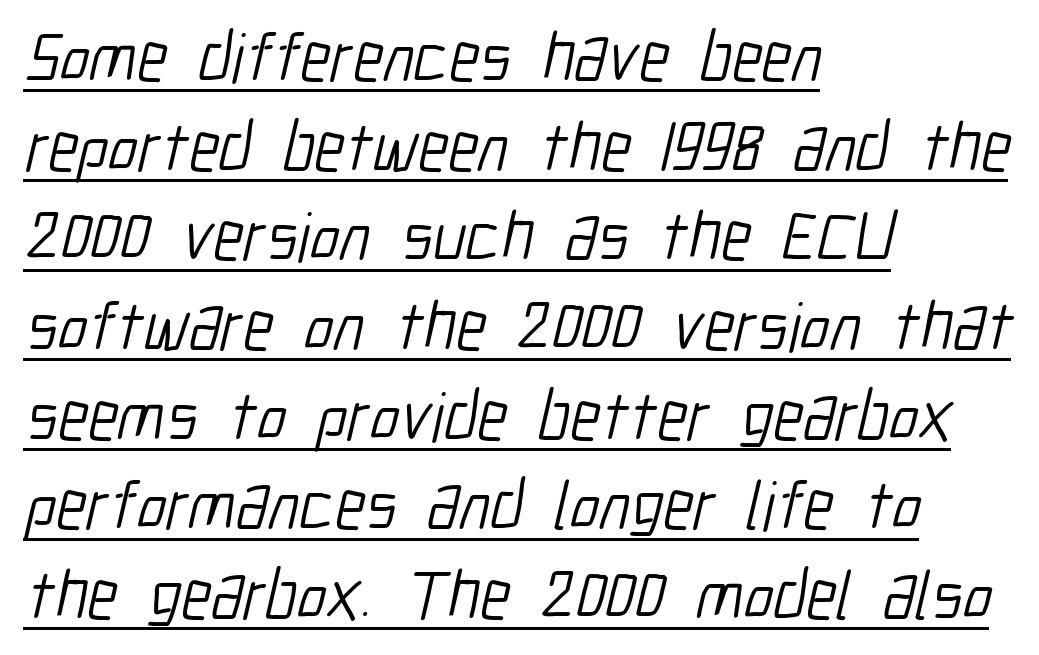
Is there an underline? Yes — a line sits under the letters. Does the leading feel generous? No, just average. Caption: multi-line text, flush left, ragged right. Is this a fixed-width face? No — the glyphs have proportional, varying widths. Are there feet on the stems? There aren't — it's a sans.
